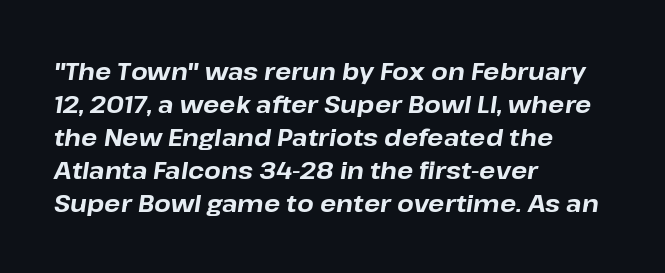
The image shows 24 px bold type, italic (leaning right); set left-aligned, normal line spacing (1.37x), normal letter spacing, not underlined.
